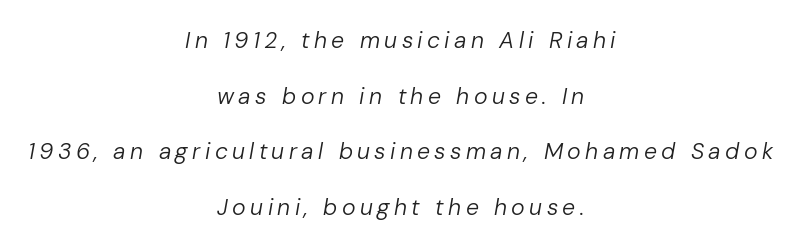
The image shows 23 px text type, italic (leaning right); set centered, loose line spacing (2.42x), not underlined.
